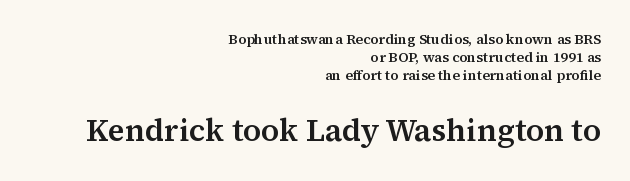
The image shows 31 px serif type, upright; set right-aligned, normal line spacing (1.28x), normal letter spacing, not underlined; the second (bottom) block is 2.21x larger; medium stroke contrast and a medium x-height.
